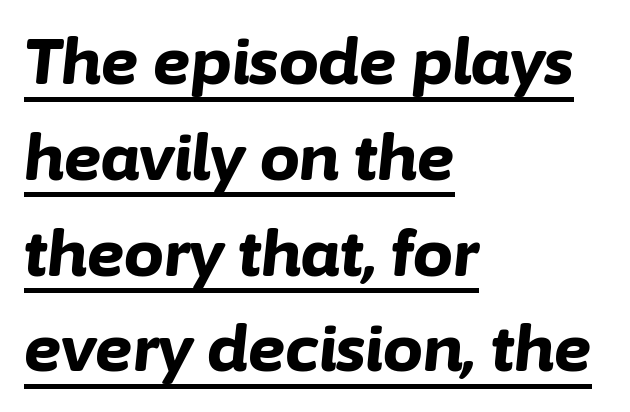
You could call the tracking neutral — neither tight nor loose. Looks like someone drew a line under every word here. If you measured baseline to baseline, you'd find a middling distance. Notice how the stems are inclined rather than vertical — that's the hallmark of italics. The glyphs have the mass of a bold cut. A typesetter would call this proportional, since set widths differ per character.
